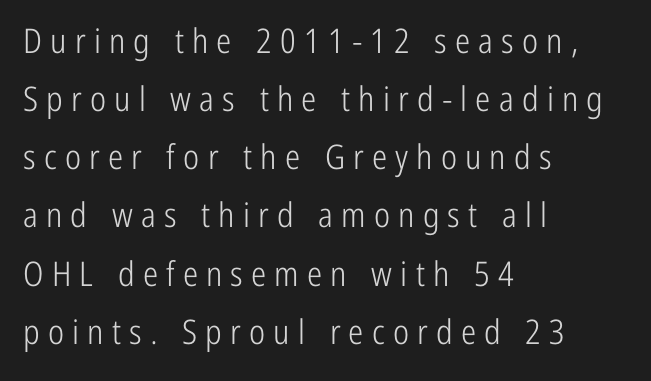
Q: Is the text bold? A: No.
Q: Is the text italic (slanted)? A: No, it is upright.
Q: Is the typeface a serif or a sans-serif typeface? A: Sans-serif.
Q: Is the text underlined? A: No.
Q: How is the paragraph aligned? A: Left-aligned.
Q: Is the spacing between letters normal or unusually wide? A: Unusually wide.
Q: Width (condensed, normal, or wide)? A: Condensed.
Q: Stroke contrast? A: Low.
Q: x-height? A: Medium.
Q: Monospaced? A: No.
